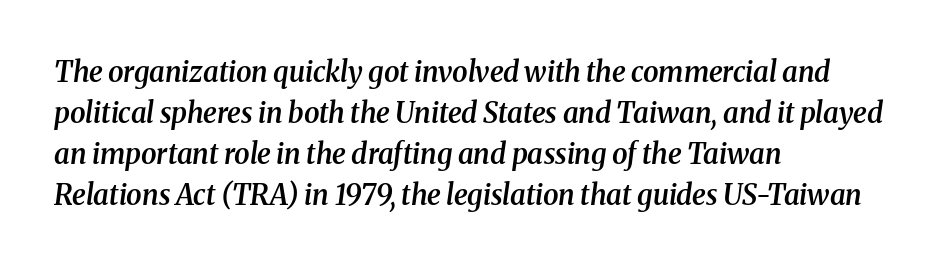
The image shows 28 px semibold serif type, italic (leaning right); set left-aligned, normal line spacing (1.46x), normal letter spacing, not underlined; medium stroke contrast and a medium x-height.
